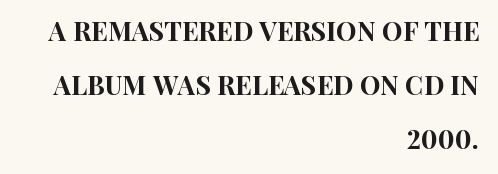
The paragraph shown leans on its right margin. In terms of letterspacing, this is plain default setting. Notice the wide empty band between every row — that's loose leading. When letters stand straight like this, we call the style roman or upright. Letters rest on an invisible, unmarked baseline.
